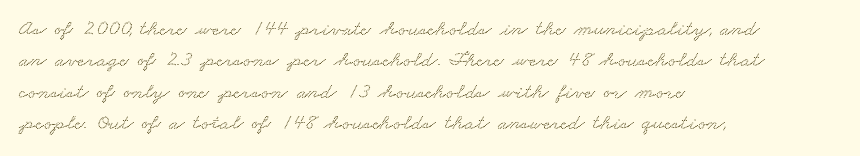
{"underline": "no", "align": "left", "line_spacing": "normal", "line_spacing_ratio": 1.43, "letter_spacing": "normal", "letter_spacing_em": 0.0, "glyph_px": 22}
